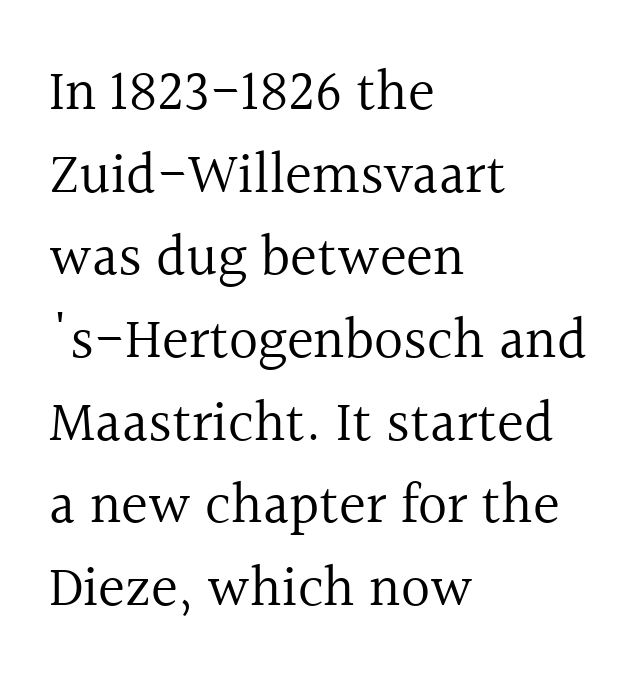
{"serif": "yes", "italic": "no", "bold": "no", "weight": "regular", "width": "normal", "x_height": "medium", "monospaced": "no", "underline": "no", "align": "left", "line_spacing": "normal", "line_spacing_ratio": 1.45, "letter_spacing": "normal", "letter_spacing_em": 0.0, "glyph_px": 57}
